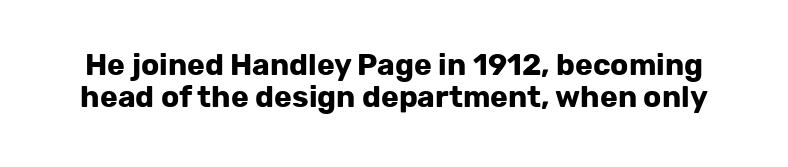
Q: Is the text bold? A: Yes.
Q: Is the text italic (slanted)? A: No, it is upright.
Q: Is the typeface a serif or a sans-serif typeface? A: Sans-serif.
Q: Is the text underlined? A: No.
Q: Is the spacing between letters normal or unusually wide? A: Normal.
Q: Is the spacing between lines tight, normal or loose? A: Tight.
Q: Width (condensed, normal, or wide)? A: Normal.
Q: Stroke contrast? A: Low.
Q: x-height? A: Medium.
Q: Monospaced? A: No.
